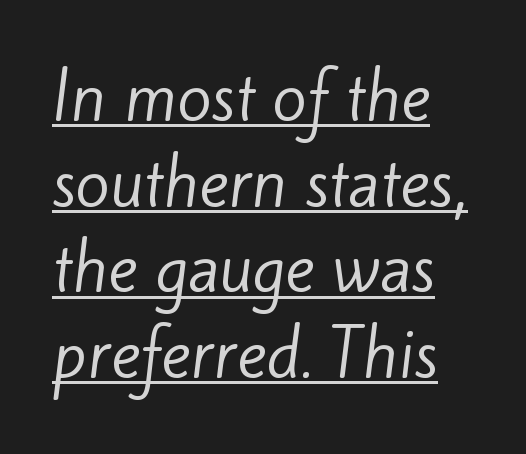
Q: Is the text bold? A: No.
Q: Is the typeface a serif or a sans-serif typeface? A: Sans-serif.
Q: Is the text underlined? A: Yes.
Q: How is the paragraph aligned? A: Left-aligned.
Q: Is the spacing between letters normal or unusually wide? A: Normal.
Q: Is the spacing between lines tight, normal or loose? A: Normal.
Q: Width (condensed, normal, or wide)? A: Normal.
Q: Stroke contrast? A: Low.
Q: x-height? A: Small.
Q: Monospaced? A: No.
